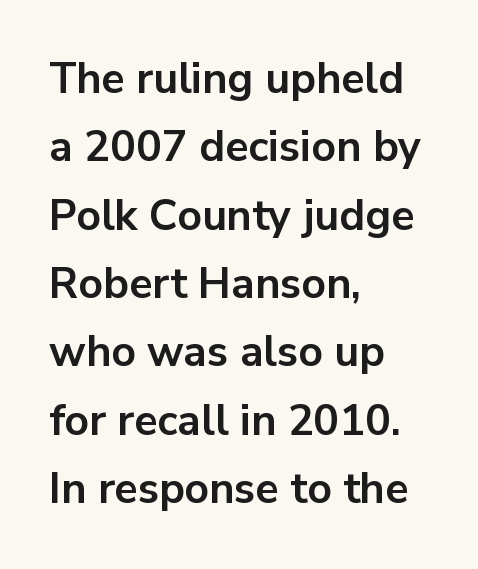
{"serif": "no", "italic": "no", "bold": "yes", "weight": "bold", "width": "normal", "stroke_contrast": "low", "x_height": "medium", "monospaced": "no", "underline": "no", "align": "left", "line_spacing": "normal", "line_spacing_ratio": 1.59, "letter_spacing": "normal", "letter_spacing_em": 0.0, "glyph_px": 43}
